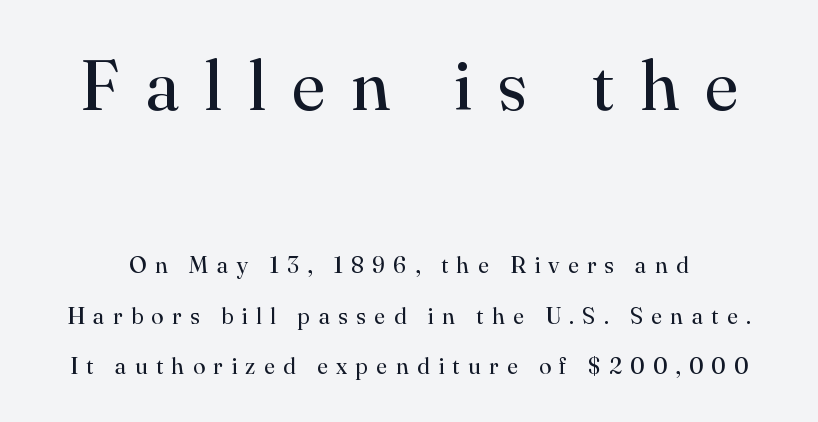
{"serif": "yes", "italic": "no", "bold": "no", "weight": "regular", "width": "normal", "stroke_contrast": "high", "x_height": "small", "monospaced": "no", "underline": "no", "line_spacing": "loose", "line_spacing_ratio": 2.19, "letter_spacing": "wide", "letter_spacing_em": 0.36, "larger_block": "first", "size_ratio": 3.04, "glyph_px": 70}
